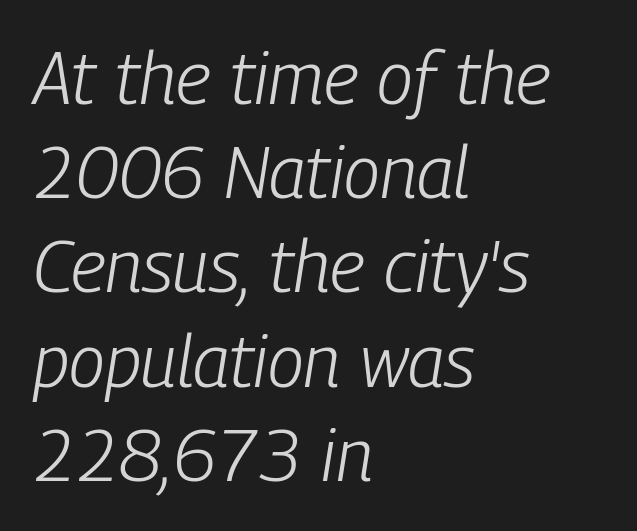
Q: Is the text bold? A: No.
Q: Is the text italic (slanted)? A: Yes, it leans right by about 9 degrees.
Q: Is the text underlined? A: No.
Q: How is the paragraph aligned? A: Left-aligned.
Q: Is the spacing between letters normal or unusually wide? A: Normal.
Q: Is the spacing between lines tight, normal or loose? A: Normal.
Q: Width (condensed, normal, or wide)? A: Condensed.
Q: Stroke contrast? A: Low.
Q: x-height? A: Medium.
Q: Monospaced? A: No.
